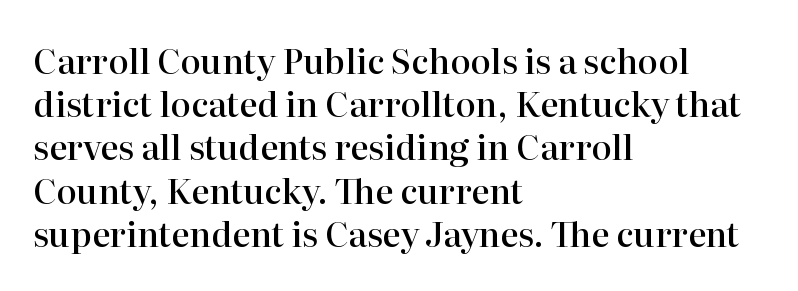
The image shows 34 px semibold serif type, upright; set left-aligned, normal line spacing (1.27x), normal letter spacing, not underlined; high stroke contrast and a medium x-height.
